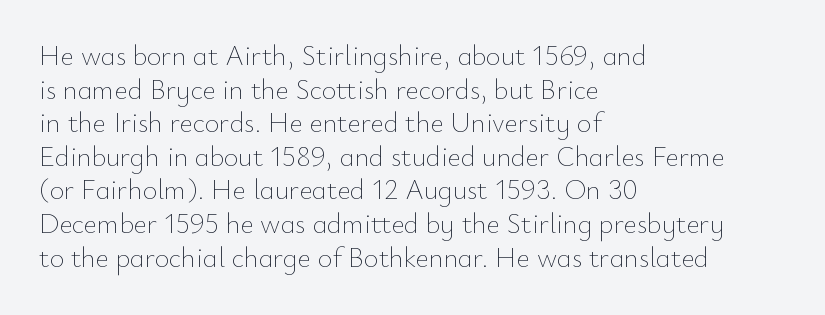
Q: Is the text bold? A: No.
Q: Is the text italic (slanted)? A: No, it is upright.
Q: Is the text underlined? A: No.
Q: How is the paragraph aligned? A: Left-aligned.
Q: Is the spacing between letters normal or unusually wide? A: Normal.
Q: Width (condensed, normal, or wide)? A: Normal.
Q: Stroke contrast? A: Low.
Q: x-height? A: Small.
Q: Monospaced? A: No.
